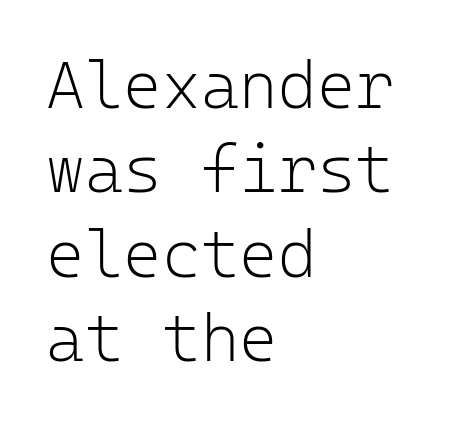
{"serif": "no", "italic": "no", "bold": "no", "weight": "light", "width": "normal", "stroke_contrast": "low", "x_height": "medium", "monospaced": "yes", "underline": "no", "align": "left", "line_spacing": "normal", "line_spacing_ratio": 1.28, "letter_spacing": "normal", "letter_spacing_em": 0.0, "glyph_px": 66}
